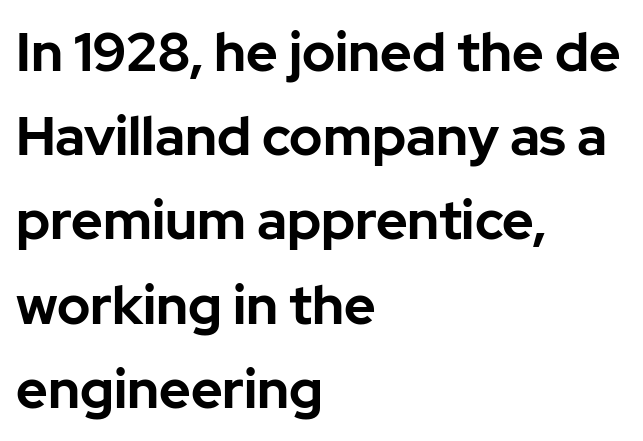
{"serif": "no", "italic": "no", "bold": "yes", "weight": "bold", "width": "normal", "stroke_contrast": "low", "x_height": "medium", "monospaced": "no", "underline": "no", "align": "left", "line_spacing": "normal", "line_spacing_ratio": 1.56, "letter_spacing": "normal", "letter_spacing_em": 0.0, "glyph_px": 54}
